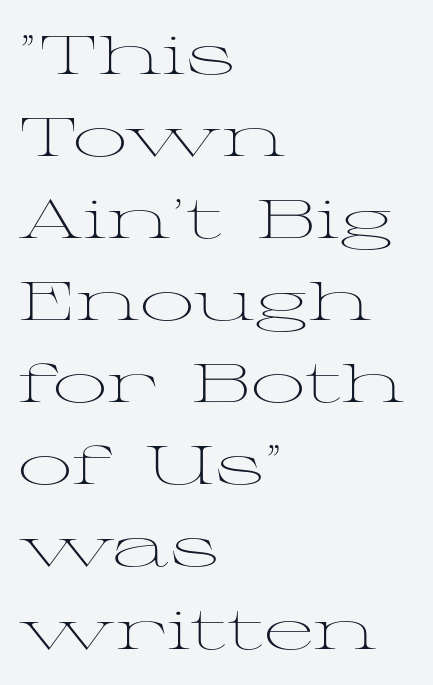
{"serif": "yes", "italic": "no", "bold": "no", "weight": "light", "width": "wide", "stroke_contrast": "medium", "x_height": "medium", "monospaced": "no", "underline": "no", "align": "left", "line_spacing": "normal", "line_spacing_ratio": 1.52, "letter_spacing": "normal", "letter_spacing_em": 0.0, "glyph_px": 54}
